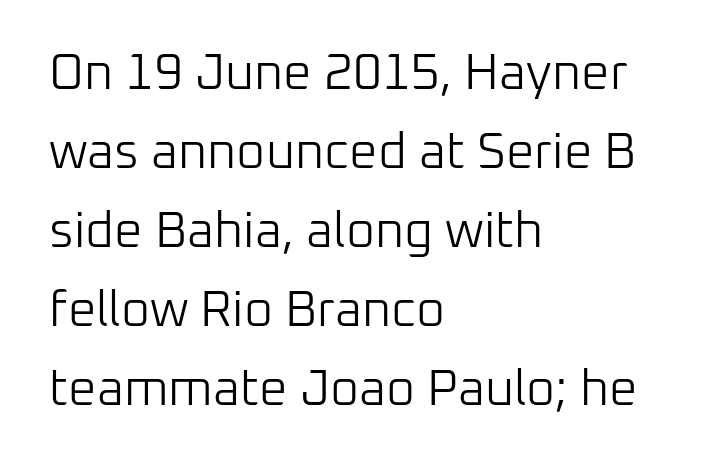
Q: Is the text bold? A: No.
Q: Is the text italic (slanted)? A: No, it is upright.
Q: Is the typeface a serif or a sans-serif typeface? A: Sans-serif.
Q: Is the text underlined? A: No.
Q: How is the paragraph aligned? A: Left-aligned.
Q: Is the spacing between letters normal or unusually wide? A: Normal.
Q: Is the spacing between lines tight, normal or loose? A: Normal.
Q: Width (condensed, normal, or wide)? A: Normal.
Q: Stroke contrast? A: Low.
Q: x-height? A: Medium.
Q: Monospaced? A: No.
